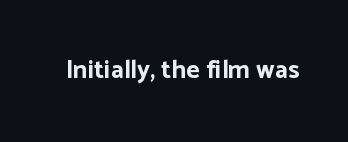
The image shows 26 px bold type, upright; set normal letter spacing, not underlined.
